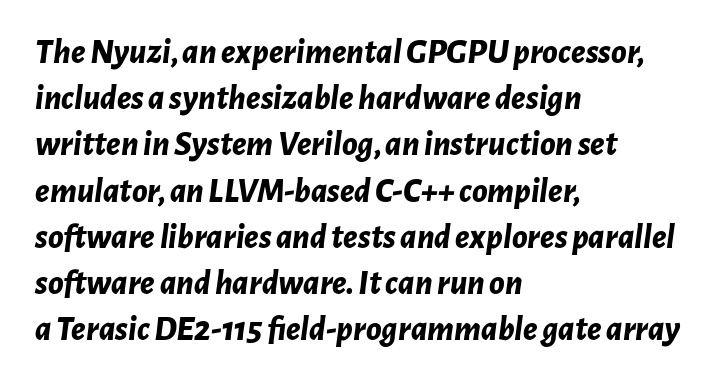
Q: Is the text bold? A: Yes.
Q: Is the text italic (slanted)? A: Yes, it leans right by about 7 degrees.
Q: Is the text underlined? A: No.
Q: How is the paragraph aligned? A: Left-aligned.
Q: Is the spacing between letters normal or unusually wide? A: Normal.
Q: Is the spacing between lines tight, normal or loose? A: Normal.
Q: Width (condensed, normal, or wide)? A: Normal.
Q: Stroke contrast? A: Low.
Q: x-height? A: Medium.
Q: Monospaced? A: No.
